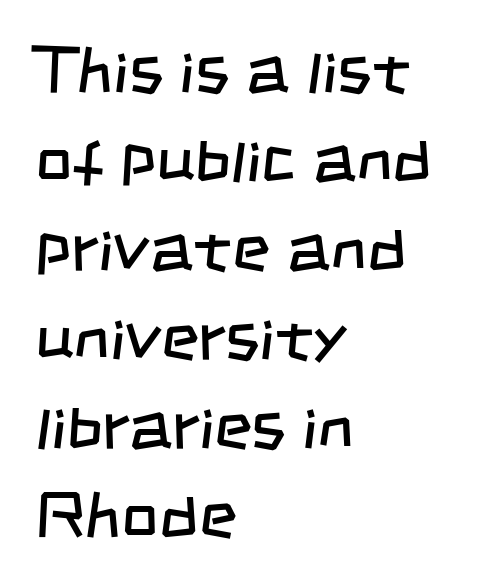
Layout note: lines flush left. The baseline area is clear. The letters sit at their default tracking, neither squeezed nor spread. This sample has the flowing, uneven cadence of proportional lettering.
